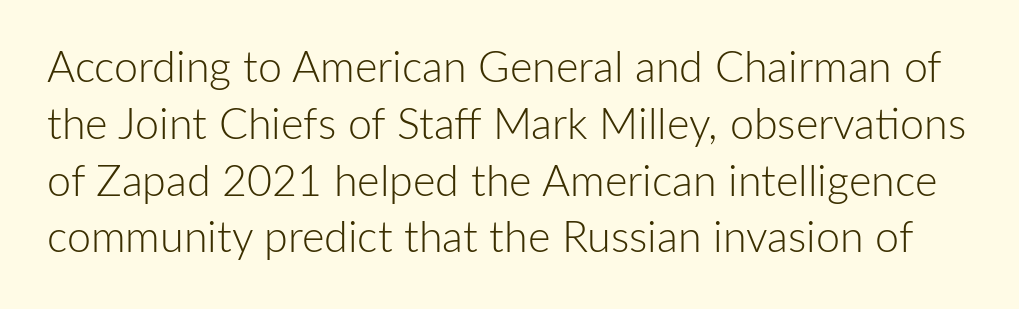
{"serif": "no", "italic": "no", "bold": "no", "weight": "light", "width": "normal", "stroke_contrast": "low", "x_height": "medium", "monospaced": "no", "underline": "no", "line_spacing": "normal", "line_spacing_ratio": 1.32, "letter_spacing": "normal", "letter_spacing_em": 0.0, "glyph_px": 43}
